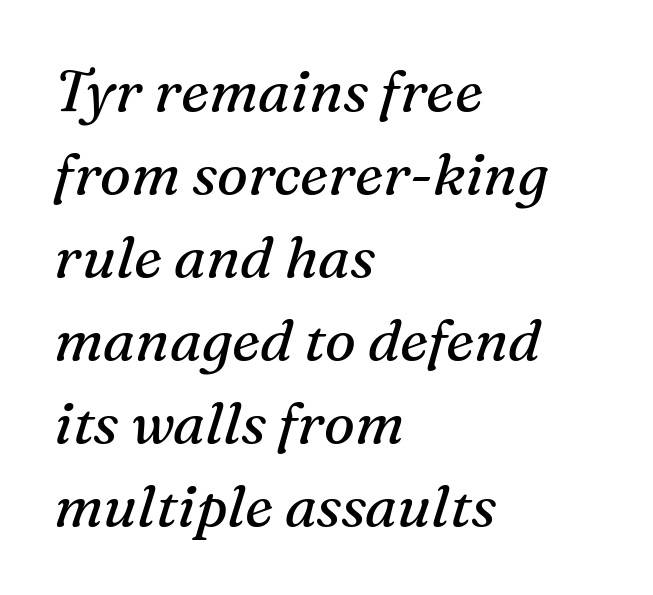
The image shows 58 px regular-weight serif type, italic (leaning right); set left-aligned, normal line spacing (1.43x), normal letter spacing, not underlined; medium stroke contrast and a medium x-height.
